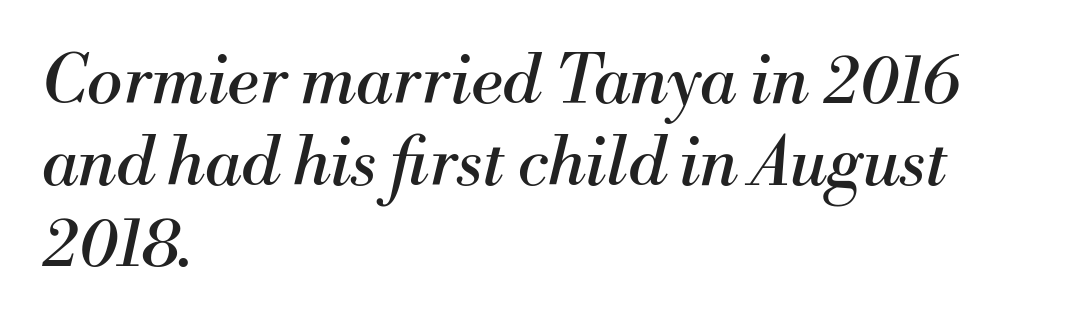
{"serif": "yes", "italic": "yes", "lean": "right", "slant_degrees": 13, "bold": "no", "weight": "regular", "width": "normal", "stroke_contrast": "medium", "x_height": "small", "monospaced": "no", "underline": "no", "align": "left", "line_spacing_ratio": 1.22, "letter_spacing": "normal", "letter_spacing_em": 0.0, "glyph_px": 67}
